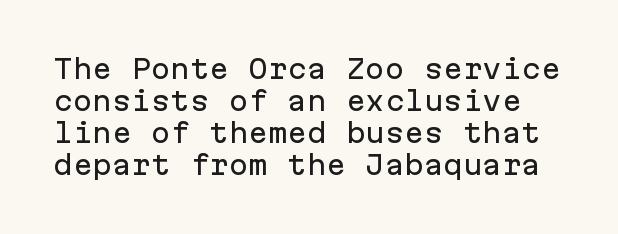
The image shows 26 px text type, upright; set line spacing 1.23x, normal letter spacing, not underlined.
